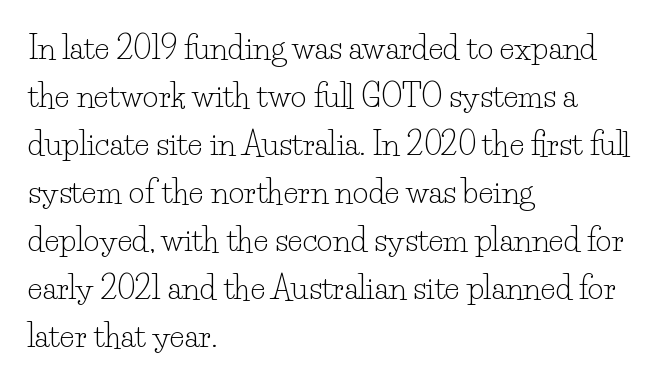
Q: Is the text bold? A: No.
Q: Is the text italic (slanted)? A: No, it is upright.
Q: Is the typeface a serif or a sans-serif typeface? A: Serif.
Q: Is the text underlined? A: No.
Q: How is the paragraph aligned? A: Left-aligned.
Q: Is the spacing between letters normal or unusually wide? A: Normal.
Q: Is the spacing between lines tight, normal or loose? A: Normal.
Q: Width (condensed, normal, or wide)? A: Normal.
Q: Stroke contrast? A: Low.
Q: x-height? A: Small.
Q: Monospaced? A: No.
